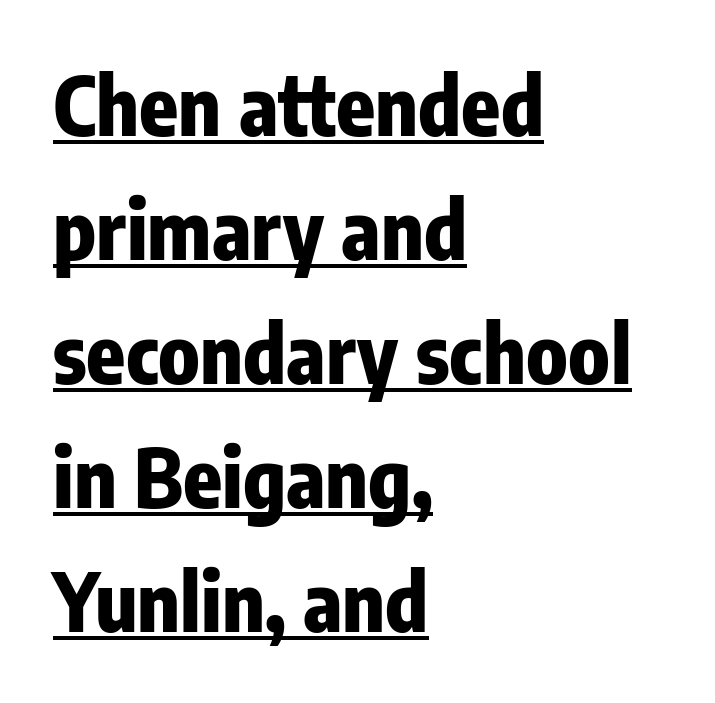
These lines were composed using upright roman letters. Does a line run under the words? Yes, clearly. Think of a printed novel: that variable character pitch is what you see here. The letterforms sit shoulder to shoulder at normal distance. This rendering uses left alignment, leaving the right contour irregular.
